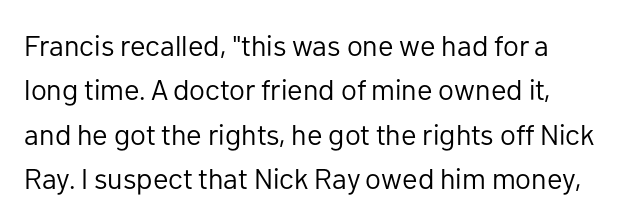
{"serif": "no", "italic": "no", "bold": "no", "weight": "regular", "width": "normal", "stroke_contrast": "low", "x_height": "medium", "monospaced": "no", "underline": "no", "line_spacing": "normal", "line_spacing_ratio": 1.53, "letter_spacing": "normal", "letter_spacing_em": 0.0, "glyph_px": 29}
